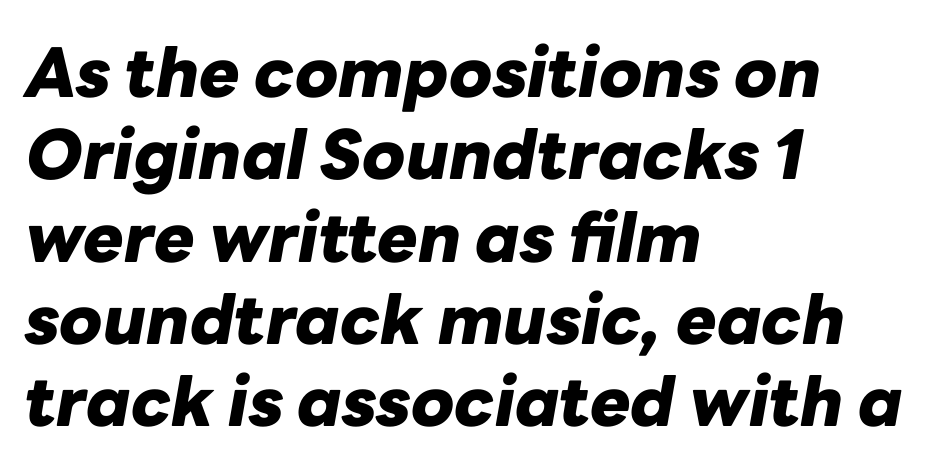
The image shows 68 px heavy type, italic (leaning right); set left-aligned, line spacing 1.21x, normal letter spacing, not underlined; low stroke contrast and a medium x-height.
